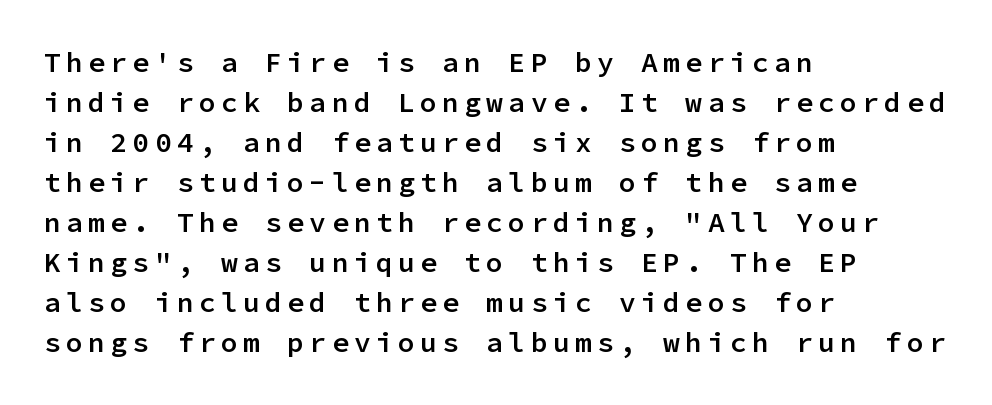
Q: Is the text bold? A: Semi-bold.
Q: Is the text italic (slanted)? A: No, it is upright.
Q: Is the typeface a serif or a sans-serif typeface? A: Sans-serif.
Q: Is the text underlined? A: No.
Q: How is the paragraph aligned? A: Left-aligned.
Q: Is the spacing between lines tight, normal or loose? A: Normal.
Q: Width (condensed, normal, or wide)? A: Normal.
Q: Stroke contrast? A: Low.
Q: x-height? A: Medium.
Q: Monospaced? A: Yes.
